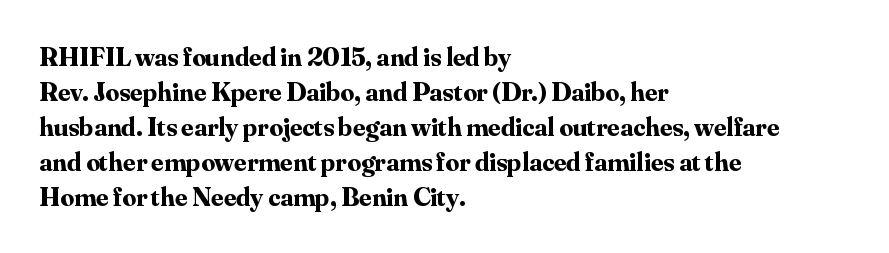
{"italic": "no", "bold": "yes", "underline": "no", "align": "left", "line_spacing": "normal", "line_spacing_ratio": 1.3, "letter_spacing": "normal", "letter_spacing_em": 0.0, "glyph_px": 27}
